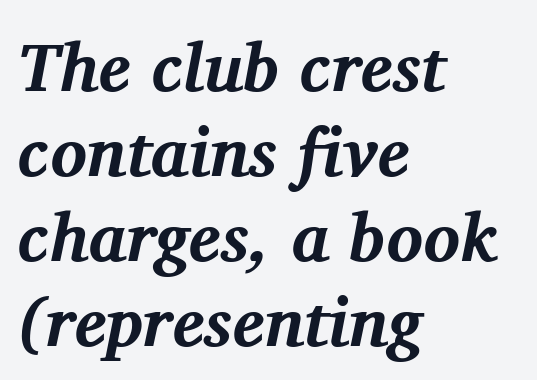
Q: Is the text bold? A: Yes.
Q: Is the text italic (slanted)? A: Yes, it leans right by about 11 degrees.
Q: Is the typeface a serif or a sans-serif typeface? A: Serif.
Q: Is the text underlined? A: No.
Q: How is the paragraph aligned? A: Left-aligned.
Q: Is the spacing between letters normal or unusually wide? A: Normal.
Q: Is the spacing between lines tight, normal or loose? A: Normal.
Q: Width (condensed, normal, or wide)? A: Normal.
Q: Stroke contrast? A: Medium.
Q: x-height? A: Medium.
Q: Monospaced? A: No.
